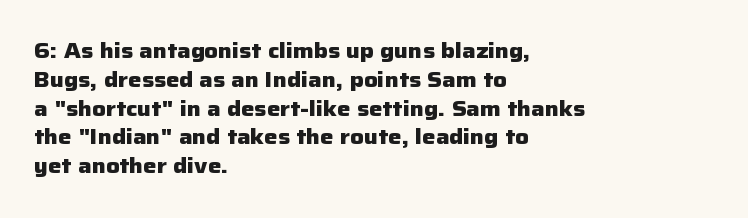
Leftover space on each line is placed entirely after the last word. The baseline area is clear. Tracking value appears to be zero — textbook default spacing. Is the type bold? Yes — the strokes are clearly thick and heavy.
